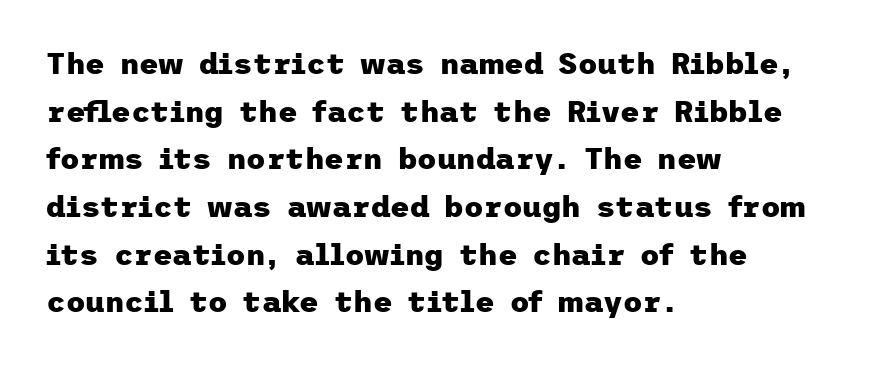
{"serif": "no", "italic": "no", "bold": "yes", "weight": "heavy", "width": "normal", "stroke_contrast": "low", "x_height": "medium", "underline": "no", "align": "left", "line_spacing": "normal", "line_spacing_ratio": 1.59, "letter_spacing": "normal", "letter_spacing_em": 0.0, "glyph_px": 30}
